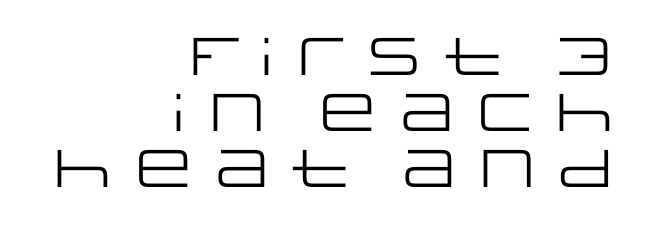
The image shows 53 px regular-weight, wide sans-serif type, upright; set right-aligned, tight line spacing (1.06x), normal letter spacing, not underlined; low stroke contrast and a large x-height.
